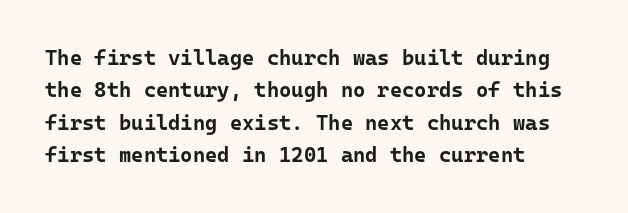
The image shows 21 px bold type, upright; set left-aligned, normal line spacing (1.54x), normal letter spacing, not underlined.
